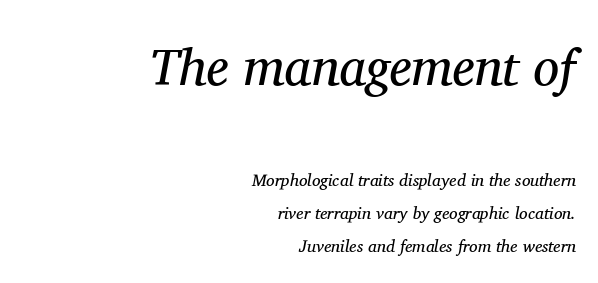
This sample uses an oblique cut, with every glyph tilted off the vertical. Notice how the passage keeps a crisp vertical edge on the right only. Nobody touched the tracking dial on this one. Stroke thickness stays within the range of a standard reading face or lighter. Any mark beneath the type? The region is blank. Do the characters align in a grid? No, the font is proportional.
